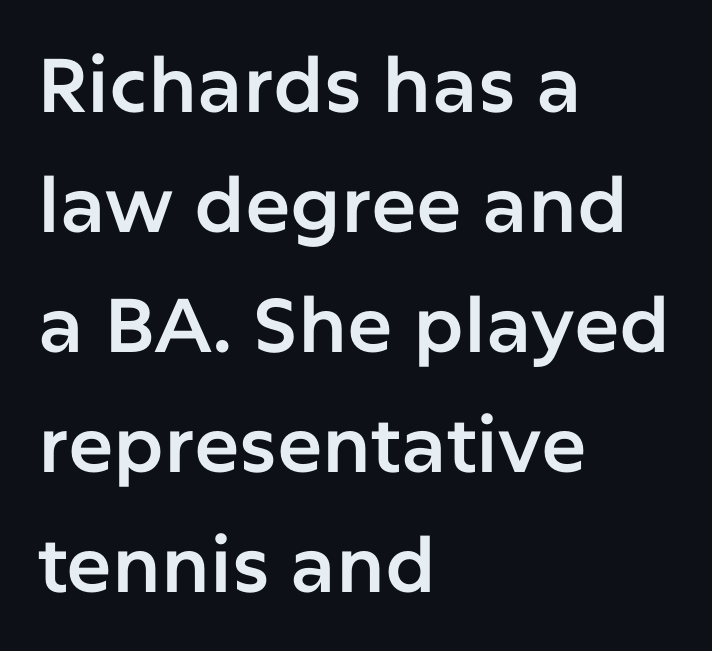
The image shows 76 px sans-serif type, upright; set left-aligned, normal line spacing (1.58x), normal letter spacing, not underlined; low stroke contrast and a medium x-height.
